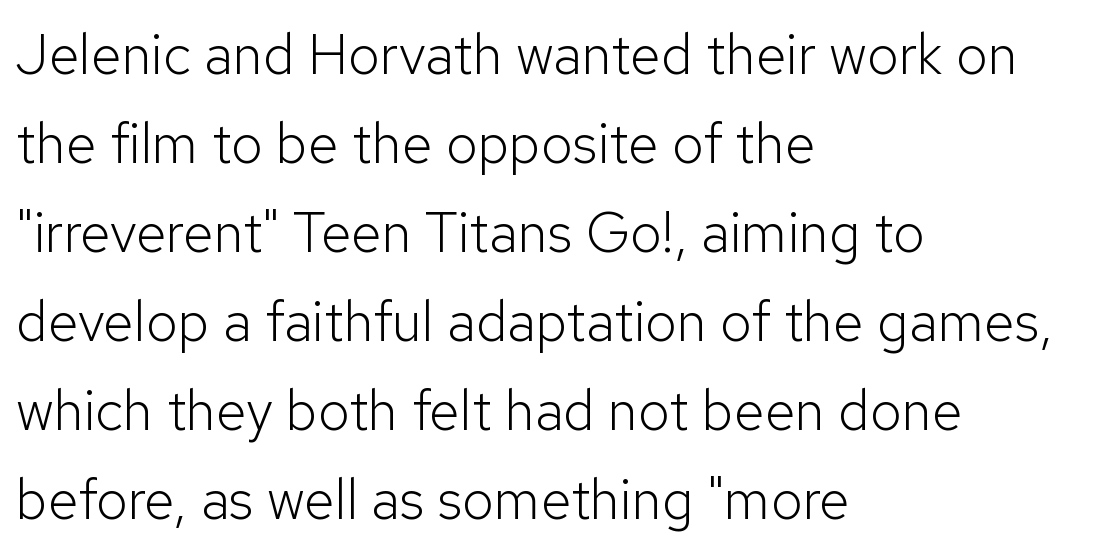
Quick note: interline space is typical. Stems and bowls with no extra thickness — not bold. What kind of face is this? One without serifs — a sans. Glyph-to-glyph distance matches everyday printed text. Horizontally, the lines are justified to the leading edge only. The zone under the glyphs is completely vacant.
